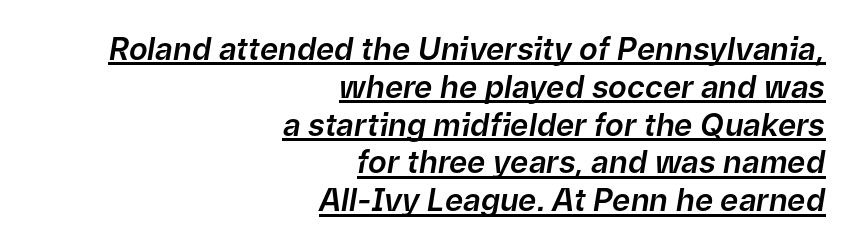
Q: Is the text italic (slanted)? A: Yes, it leans right by about 9 degrees.
Q: Is the text underlined? A: Yes.
Q: How is the paragraph aligned? A: Right-aligned.
Q: Is the spacing between letters normal or unusually wide? A: Normal.
Q: Width (condensed, normal, or wide)? A: Normal.
Q: Stroke contrast? A: Low.
Q: x-height? A: Medium.
Q: Monospaced? A: No.
